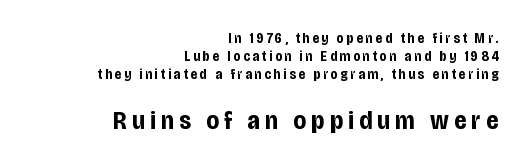
The image shows 26 px bold type, upright; set right-aligned, normal line spacing (1.28x), unusually wide letter spacing (+0.2 em), not underlined; the second (bottom) block is 1.86x larger.
